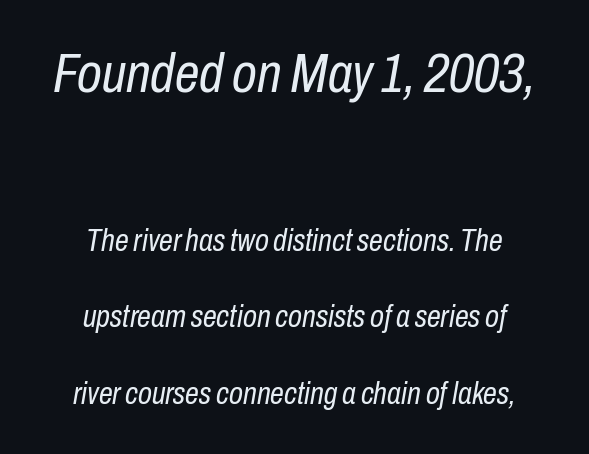
The image shows 55 px regular-weight, condensed type, italic (leaning right); set centered, loose line spacing (2.47x), normal letter spacing, not underlined; the first (top) block is 1.77x larger; low stroke contrast and a medium x-height.
